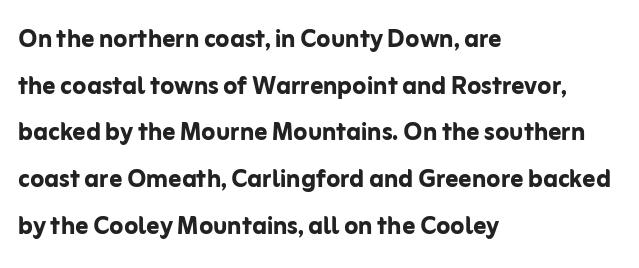
{"serif": "no", "italic": "no", "bold": "yes", "weight": "semibold", "width": "normal", "stroke_contrast": "low", "x_height": "medium", "monospaced": "no", "underline": "no", "align": "left", "line_spacing": "normal", "line_spacing_ratio": 1.46, "letter_spacing": "normal", "letter_spacing_em": 0.0, "glyph_px": 32}
